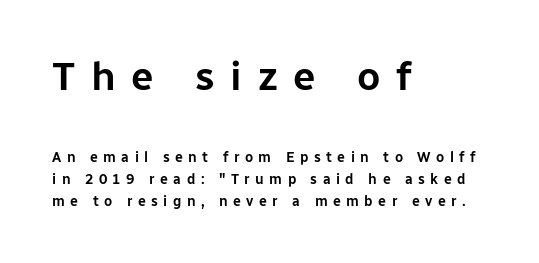
Q: Is the text italic (slanted)? A: No, it is upright.
Q: Is the typeface a serif or a sans-serif typeface? A: Sans-serif.
Q: Is the text underlined? A: No.
Q: How is the paragraph aligned? A: Left-aligned.
Q: Is the spacing between letters normal or unusually wide? A: Unusually wide.
Q: Is the spacing between lines tight, normal or loose? A: Normal.
Q: Which block of text is set in a larger size, the first (top) or the second (bottom)? A: The first (top) one.
Q: Width (condensed, normal, or wide)? A: Normal.
Q: Stroke contrast? A: Low.
Q: x-height? A: Medium.
Q: Monospaced? A: No.
